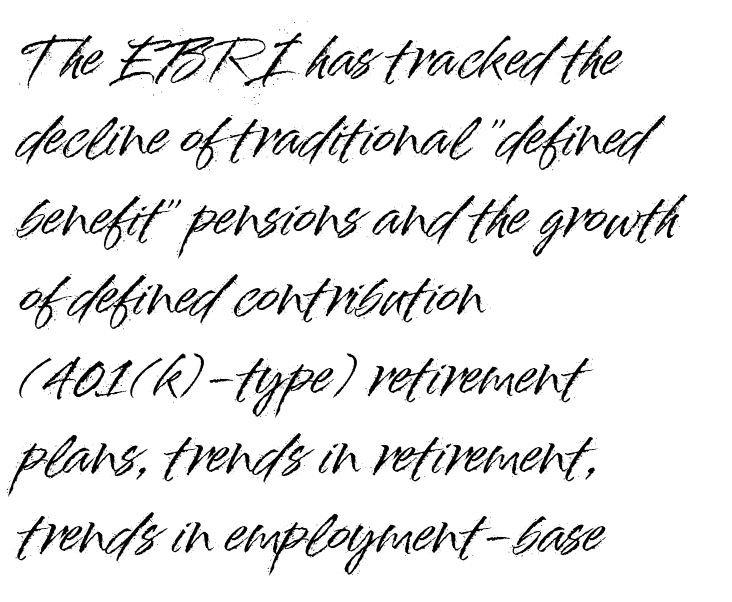
The image shows 54 px sans-serif type; set left-aligned, normal line spacing (1.47x), normal letter spacing, not underlined; high stroke contrast and a small x-height.
